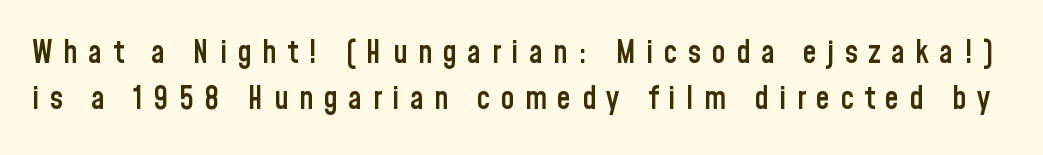
{"serif": "no", "italic": "no", "bold": "semi", "weight": "semibold", "width": "condensed", "stroke_contrast": "low", "x_height": "medium", "monospaced": "no", "underline": "no", "line_spacing": "normal", "line_spacing_ratio": 1.5, "letter_spacing": "wide", "letter_spacing_em": 0.34, "glyph_px": 31}
